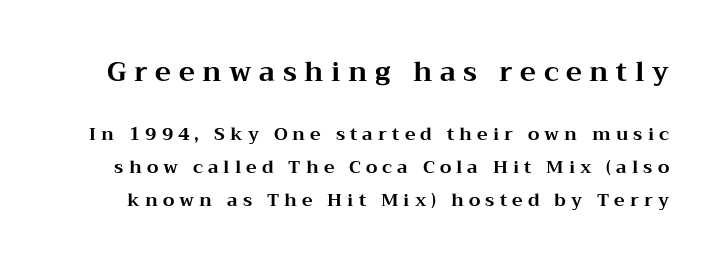
The image shows 27 px bold type, upright; set line spacing 1.81x, unusually wide letter spacing (+0.28 em), not underlined; the first (top) block is 1.5x larger.
